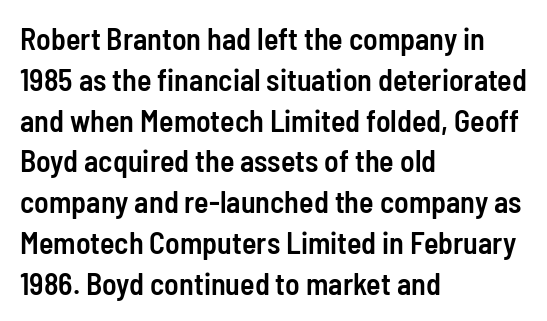
The image shows 30 px semibold, condensed sans-serif type, upright; set left-aligned, normal line spacing (1.36x), normal letter spacing, not underlined; low stroke contrast and a medium x-height.
